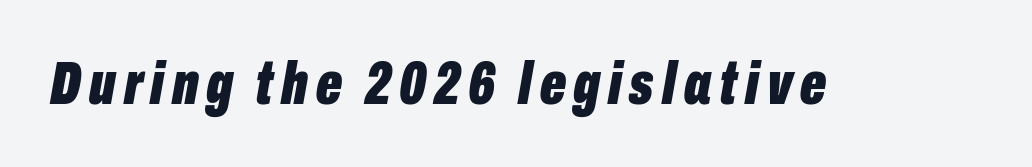
Q: Is the text bold? A: Yes.
Q: Is the text italic (slanted)? A: Yes, it leans right by about 10 degrees.
Q: Is the text underlined? A: No.
Q: Width (condensed, normal, or wide)? A: Condensed.
Q: Stroke contrast? A: Low.
Q: x-height? A: Medium.
Q: Monospaced? A: No.
